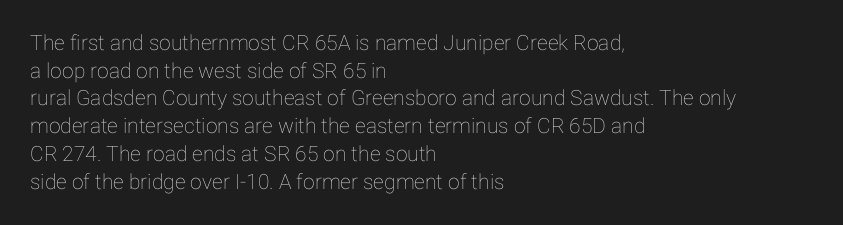
Q: Is the text italic (slanted)? A: No, it is upright.
Q: Is the text underlined? A: No.
Q: How is the paragraph aligned? A: Left-aligned.
Q: Is the spacing between letters normal or unusually wide? A: Normal.
Q: Is the spacing between lines tight, normal or loose? A: Normal.
